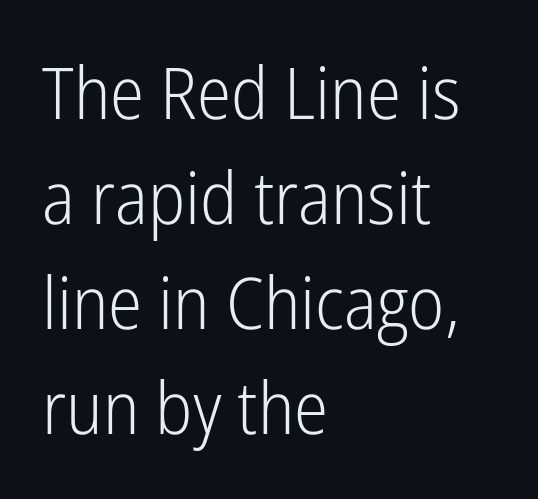
{"serif": "no", "italic": "no", "bold": "no", "weight": "light", "width": "condensed", "stroke_contrast": "low", "x_height": "medium", "monospaced": "no", "underline": "no", "align": "left", "line_spacing": "normal", "line_spacing_ratio": 1.46, "letter_spacing": "normal", "letter_spacing_em": 0.0, "glyph_px": 72}
